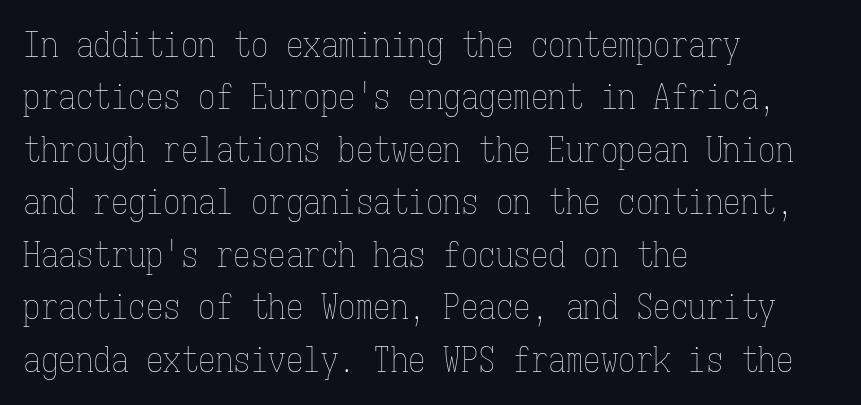
Typeset ragged right — the left edge is the straight one. Posture: vertical. Check the space under the baseline: it is left empty. Every character here occupies the same horizontal width, giving the sample a typewriter-like rhythm. Compared with typical paragraphs, the rows here are spaced about the same. Look at the tracking — it's just the regular setting, nothing added.
